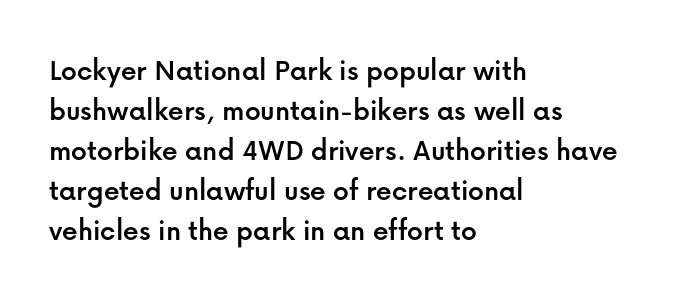
{"serif": "no", "italic": "no", "width": "normal", "stroke_contrast": "low", "x_height": "medium", "monospaced": "no", "underline": "no", "align": "left", "line_spacing": "normal", "line_spacing_ratio": 1.29, "letter_spacing": "normal", "letter_spacing_em": 0.0, "glyph_px": 31}
